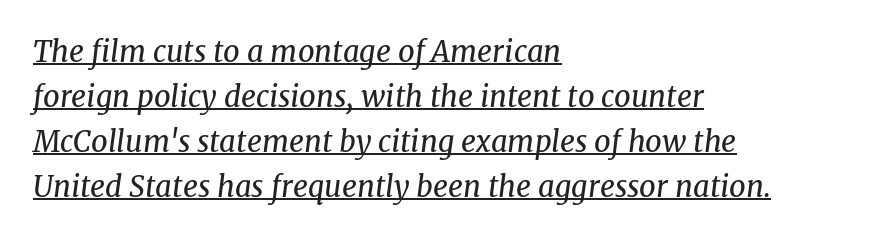
The image shows 29 px regular-weight serif type, italic (leaning right); set left-aligned, normal line spacing (1.55x), normal letter spacing, underlined; medium stroke contrast and a medium x-height.
